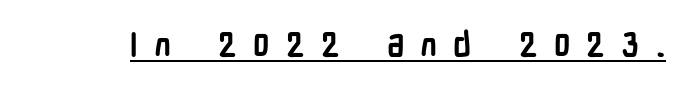
Proportional: the letters do not fall into vertical columns. Posture: upright roman. The sample has been set heavy, in full bold. Caption: lettering with a line underneath. This rendering employs a face without finishing strokes, i.e., a sans-serif.
